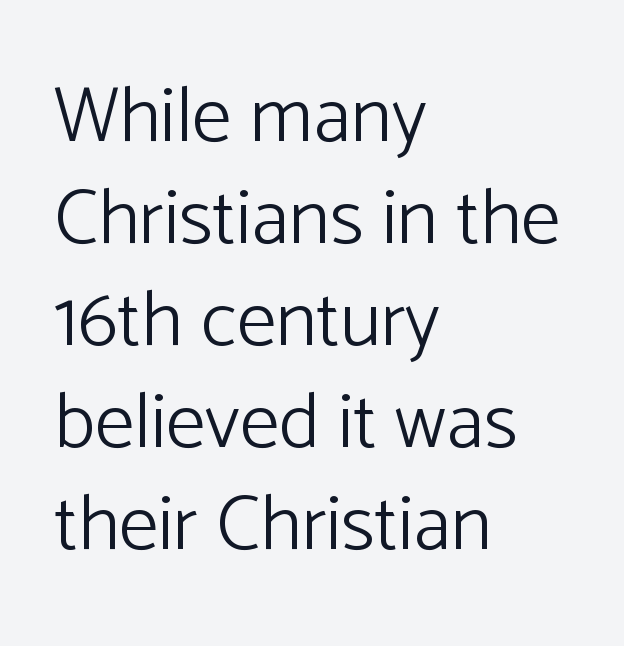
{"serif": "no", "italic": "no", "bold": "no", "weight": "light", "width": "normal", "stroke_contrast": "low", "x_height": "medium", "monospaced": "no", "underline": "no", "align": "left", "line_spacing": "normal", "line_spacing_ratio": 1.29, "letter_spacing": "normal", "letter_spacing_em": 0.0, "glyph_px": 79}
